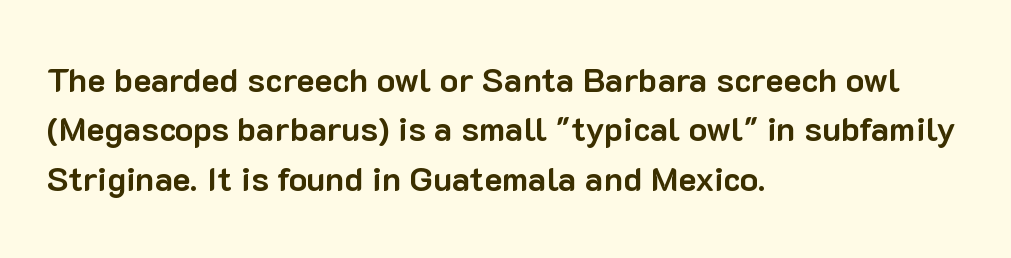
Caption: standard tracking, unaltered. Compared with a centered layout, this one pins lines to the left instead. Type style note: lacks serifs. No word sits above an underline. The rendering uses a bold face; every stroke is thick and dark. Looks like regular typesetting: each glyph gets only the width it needs.
